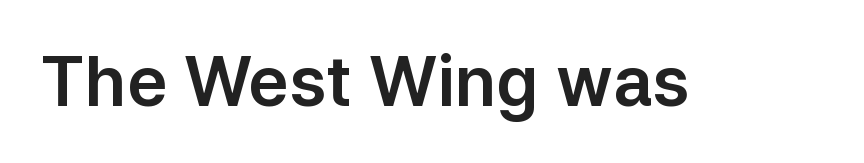
The image shows 68 px sans-serif type, upright; set normal letter spacing, not underlined; low stroke contrast and a medium x-height.
